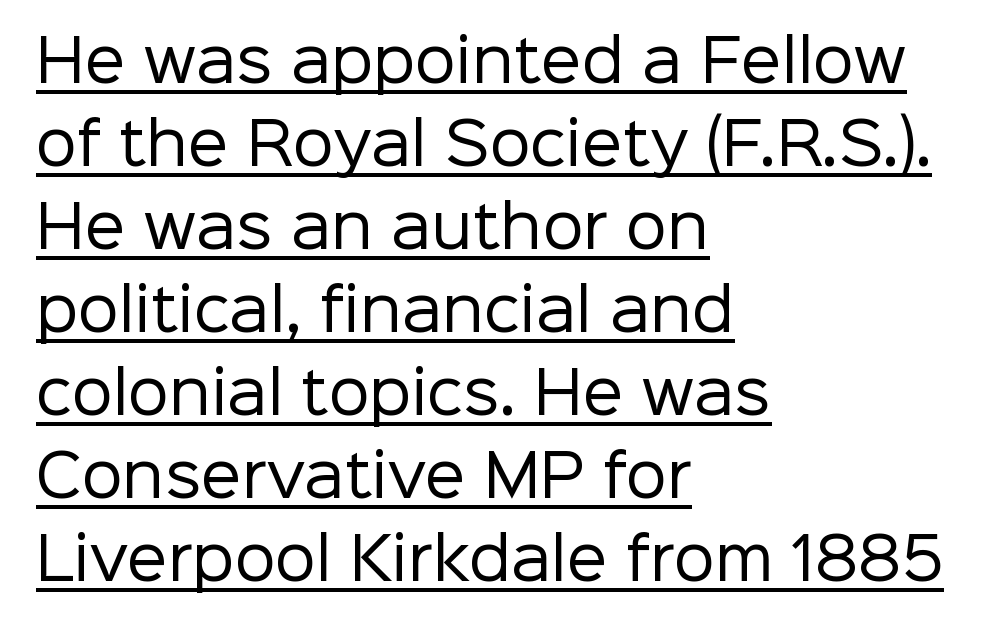
Horizontal bands of white between lines are of average thickness. Quick note: not italic, upright. These lines keep a tight, regular rhythm from letter to letter. Line beginnings align vertically; line endings do not. This sample has the flowing, uneven cadence of proportional lettering. The passage shown is not bold in any degree.
